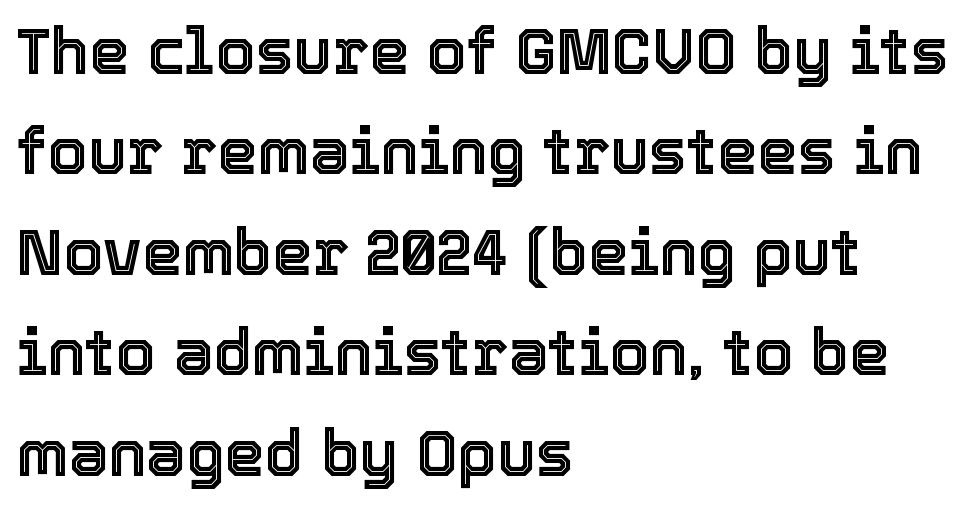
Q: Is the text italic (slanted)? A: No, it is upright.
Q: Is the text underlined? A: No.
Q: How is the paragraph aligned? A: Left-aligned.
Q: Is the spacing between letters normal or unusually wide? A: Normal.
Q: Is the spacing between lines tight, normal or loose? A: Normal.
Q: Width (condensed, normal, or wide)? A: Normal.
Q: x-height? A: Medium.
Q: Monospaced? A: No.
